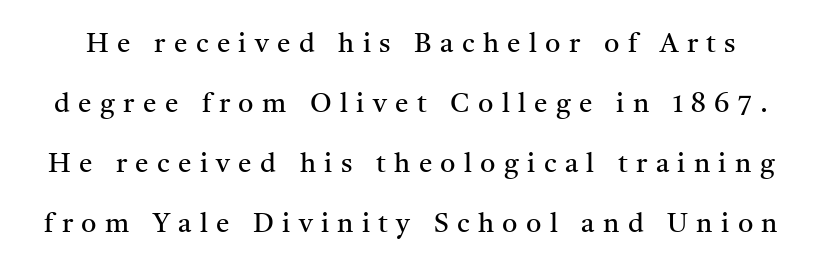
No word sits above an underline. Tracking here is generous; glyphs stand well apart from one another. No extra ink here — the face is not bold. Notice the wide empty band between every row — that's loose leading.
